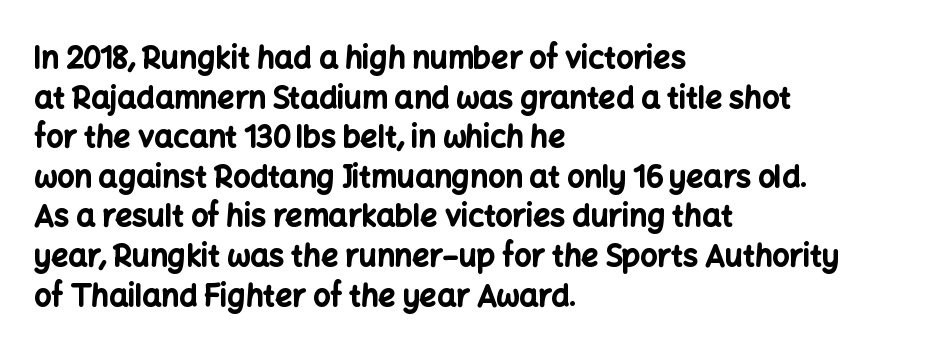
{"serif": "no", "italic": "no", "bold": "yes", "weight": "bold", "width": "normal", "stroke_contrast": "low", "x_height": "medium", "monospaced": "no", "underline": "no", "align": "left", "line_spacing": "normal", "line_spacing_ratio": 1.32, "letter_spacing": "normal", "letter_spacing_em": 0.0, "glyph_px": 30}
